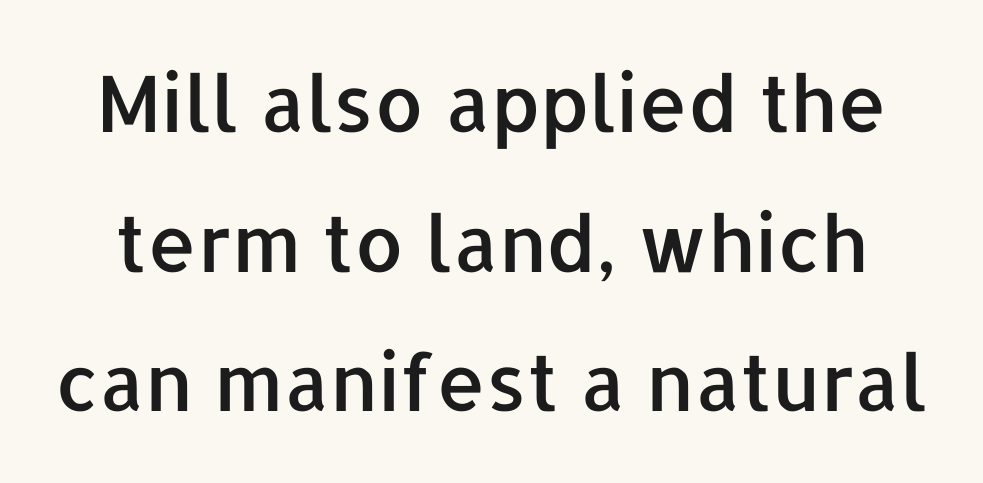
Compared with typical body copy, the letter spacing here is the same. These lines are rendered in a variable-pitch font. Letterform terminals end flat and unadorned throughout the passage. Do the letters lean? They stand straight.
